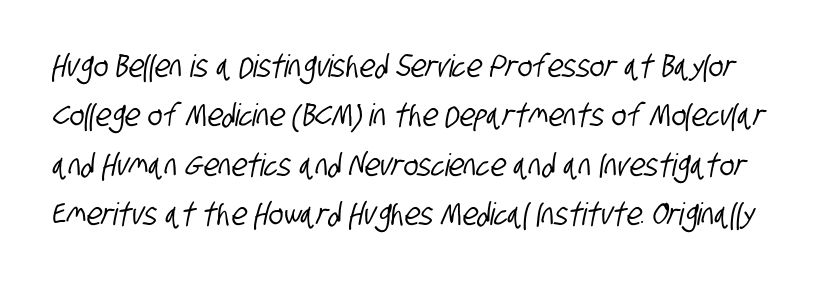
{"serif": "no", "width": "condensed", "stroke_contrast": "low", "x_height": "large", "monospaced": "no", "underline": "no", "line_spacing": "normal", "line_spacing_ratio": 1.59, "letter_spacing": "normal", "letter_spacing_em": 0.0, "glyph_px": 31}
